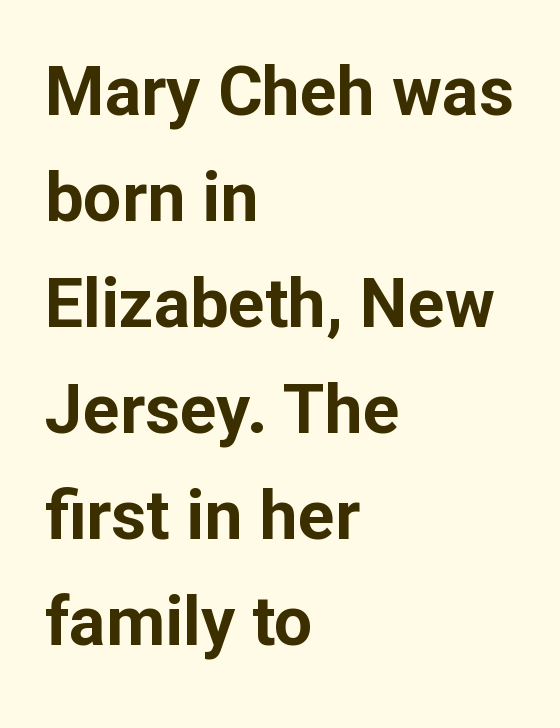
These lines carry a lot of weight — the face is fully bold. Each row of text sits above clean, open space. The space between consecutive lines is moderate. Alignment: flush left. Characters follow at the spacing the type designer built in.
